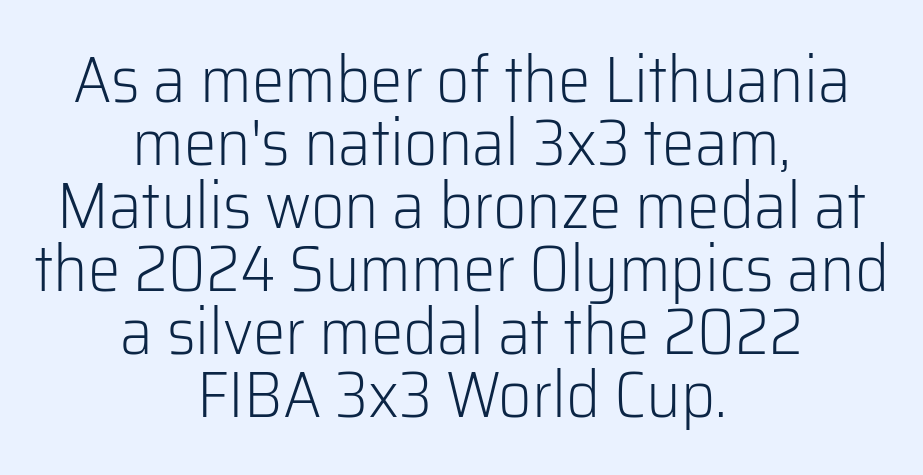
The lines in this sample share a center point and differ in where they start and stop. Underlining? Definitely not there. No italicization has been applied; the sample stays upright. Nothing sits at the stroke ends, so this counts as sans-serif. Stroke mass is kept to a normal reading level or below.
